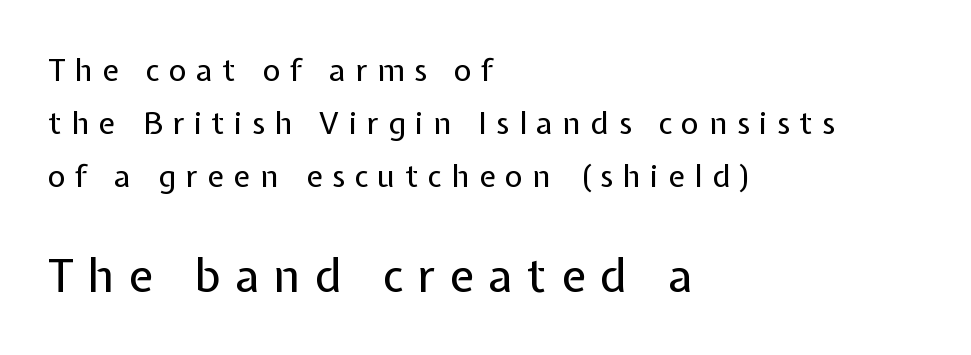
{"serif": "no", "italic": "no", "bold": "no", "weight": "regular", "width": "normal", "stroke_contrast": "low", "x_height": "medium", "monospaced": "no", "underline": "no", "align": "left", "line_spacing_ratio": 1.71, "letter_spacing": "wide", "letter_spacing_em": 0.31, "larger_block": "second", "size_ratio": 1.48, "glyph_px": 46}
